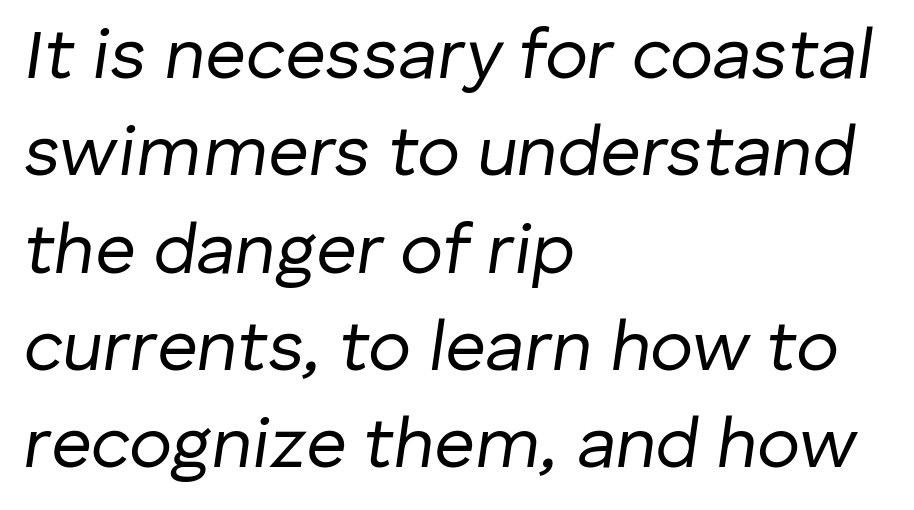
The font's italic variant was chosen for this text. Lines of text with bare space underneath. What's the leading like? Ordinary, nothing unusual. Stroke thickness stays within the range of a standard reading face or lighter. The rendering anchors every line to the left-hand side. The gaps between neighbouring characters are ordinary and unremarkable.
